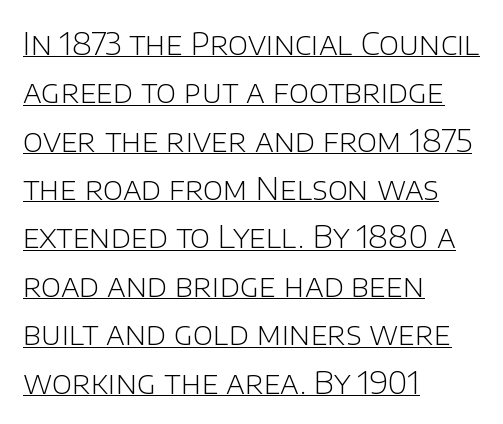
The passage shown is typed in a proportional face where columns would drift. You could call the tracking neutral — neither tight nor loose. Quick note: not italic, upright. Letters have the restrained weight of plain body copy at most. Regular leading. The lettering is marked with a stroke running underneath it.
